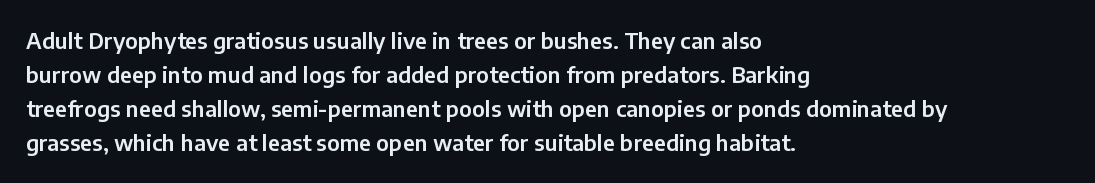
Q: Is the text italic (slanted)? A: No, it is upright.
Q: Is the text underlined? A: No.
Q: How is the paragraph aligned? A: Left-aligned.
Q: Is the spacing between letters normal or unusually wide? A: Normal.
Q: Is the spacing between lines tight, normal or loose? A: Normal.
